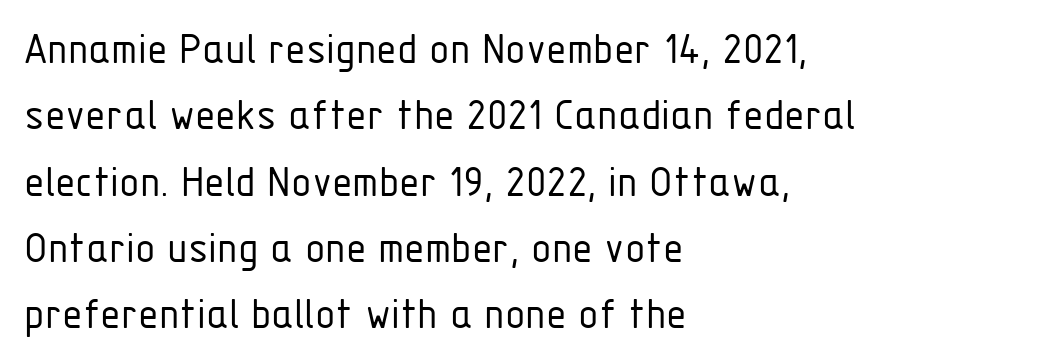
Varying glyph widths throughout — classic text-font behaviour. No chunkiness to these letters — they're not bold. The ragged edge is on the right, which tells us the setting is flush left. Spacing between characters is what you'd get straight out of the box.
